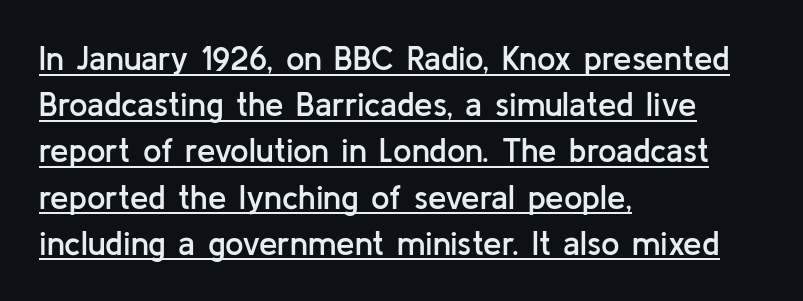
The image shows 33 px semibold sans-serif type, upright; set left-aligned, normal line spacing (1.4x), normal letter spacing, underlined; low stroke contrast and a medium x-height.
